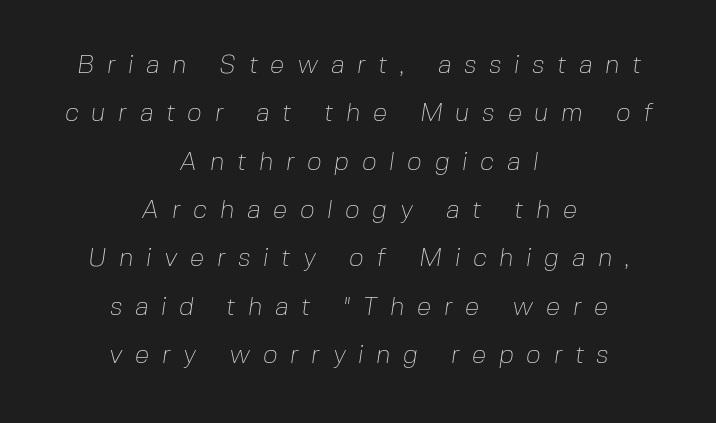
The image shows 26 px text type; set centered, line spacing 1.86x, unusually wide letter spacing (+0.48 em), not underlined.
